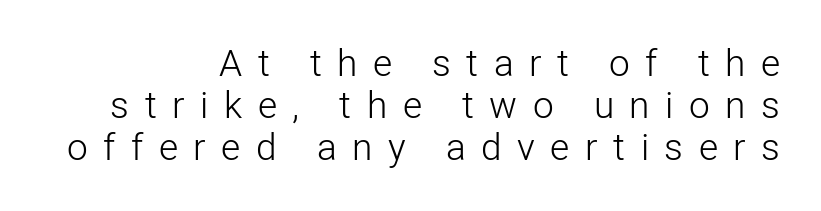
Italic: no, the glyphs are upright roman. The space beneath each line is pristine and unruled. Think standard paragraph weight, or any step lighter than that. All the whitespace from short lines collects on the left. Check where the strokes stop: nothing finishes them off — pure sans.
